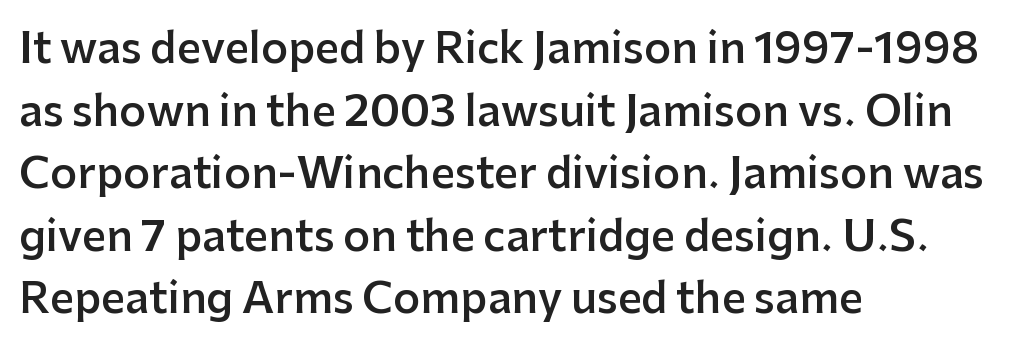
The image shows 42 px semibold sans-serif type, upright; set left-aligned, normal line spacing (1.49x), normal letter spacing, not underlined; low stroke contrast and a medium x-height.
